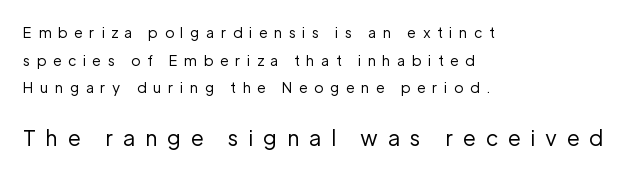
Q: Is the text bold? A: No.
Q: Is the text italic (slanted)? A: No, it is upright.
Q: Is the text underlined? A: No.
Q: How is the paragraph aligned? A: Left-aligned.
Q: Is the spacing between letters normal or unusually wide? A: Unusually wide.
Q: Is the spacing between lines tight, normal or loose? A: Loose.
Q: Which block of text is set in a larger size, the first (top) or the second (bottom)? A: The second (bottom) one.
